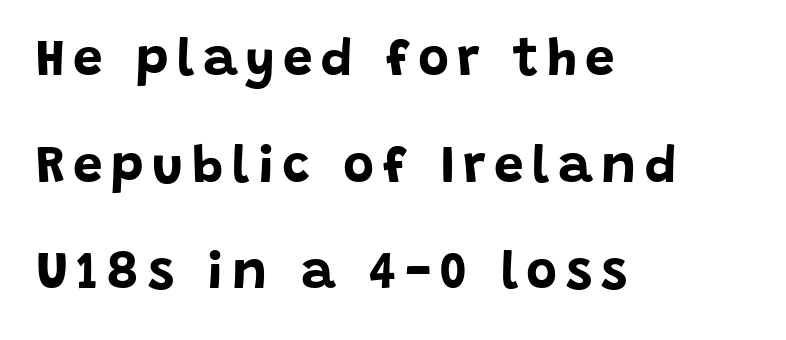
The image shows 53 px bold sans-serif type, upright; set left-aligned, loose line spacing (2.01x), not underlined; low stroke contrast and a large x-height.
